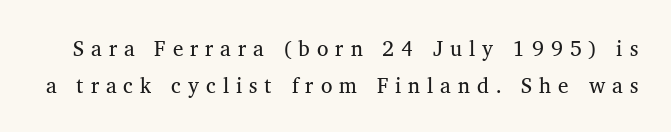
The image shows 21 px text type, upright; set line spacing 1.76x, unusually wide letter spacing (+0.33 em), not underlined.
